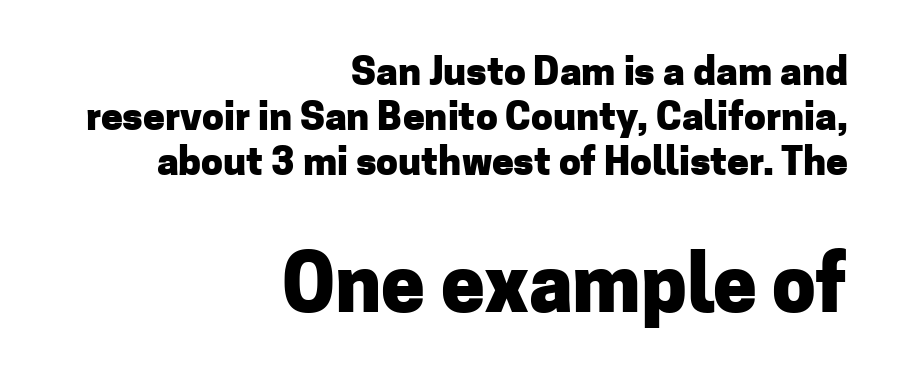
The image shows 78 px heavy sans-serif type, upright; set right-aligned, line spacing 1.16x, normal letter spacing, not underlined; the second (bottom) block is 2.0x larger; low stroke contrast and a medium x-height.
